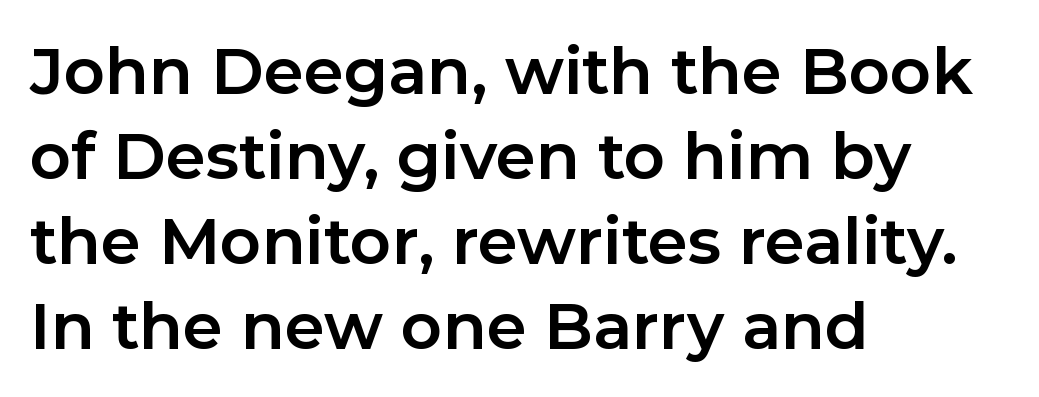
{"serif": "no", "italic": "no", "bold": "yes", "weight": "bold", "width": "normal", "stroke_contrast": "low", "x_height": "medium", "monospaced": "no", "underline": "no", "align": "left", "line_spacing": "normal", "line_spacing_ratio": 1.33, "letter_spacing": "normal", "letter_spacing_em": 0.0, "glyph_px": 64}
